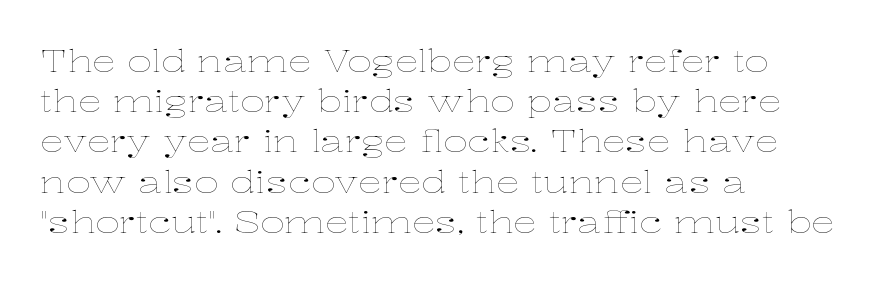
{"italic": "no", "bold": "no", "weight": "thin", "width": "wide", "stroke_contrast": "low", "x_height": "medium", "monospaced": "no", "underline": "no", "align": "left", "line_spacing": "normal", "line_spacing_ratio": 1.34, "letter_spacing": "normal", "letter_spacing_em": 0.0, "glyph_px": 30}
